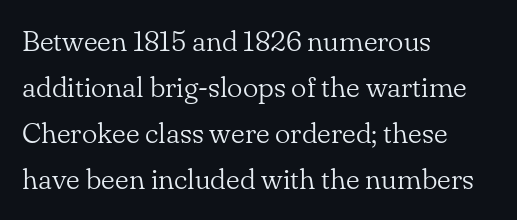
Q: Is the text bold? A: No.
Q: Is the text italic (slanted)? A: No, it is upright.
Q: Is the typeface a serif or a sans-serif typeface? A: Serif.
Q: Is the text underlined? A: No.
Q: How is the paragraph aligned? A: Left-aligned.
Q: Is the spacing between letters normal or unusually wide? A: Normal.
Q: Is the spacing between lines tight, normal or loose? A: Normal.
Q: Width (condensed, normal, or wide)? A: Normal.
Q: Stroke contrast? A: Low.
Q: x-height? A: Small.
Q: Monospaced? A: No.
